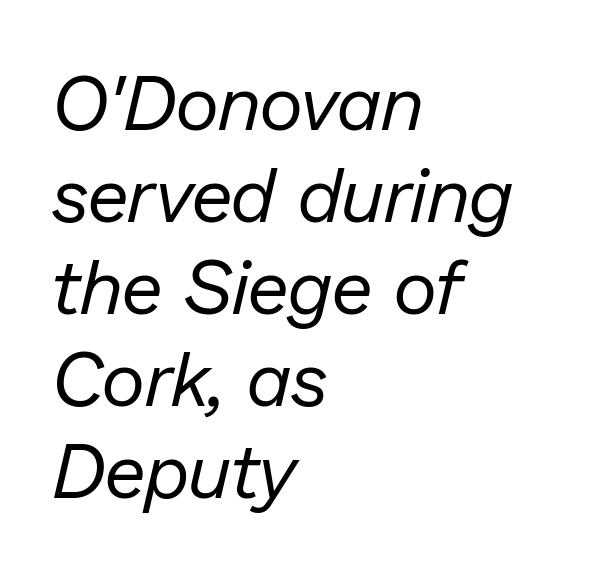
{"italic": "yes", "lean": "right", "slant_degrees": 13, "bold": "no", "weight": "regular", "width": "normal", "stroke_contrast": "low", "x_height": "medium", "monospaced": "no", "underline": "no", "align": "left", "line_spacing_ratio": 1.21, "letter_spacing": "normal", "letter_spacing_em": 0.0, "glyph_px": 76}
